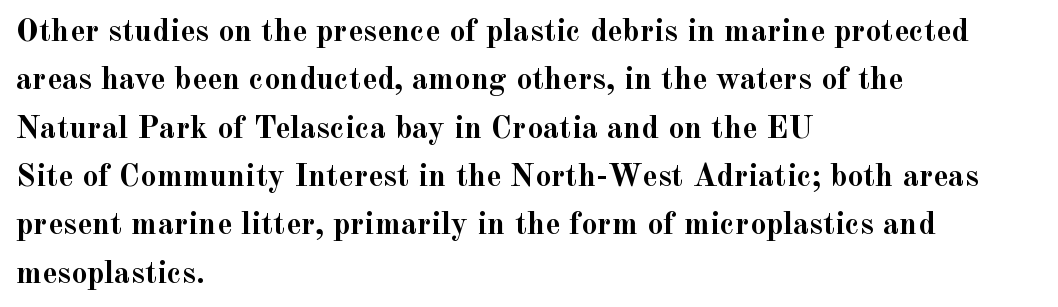
{"serif": "yes", "italic": "no", "bold": "yes", "weight": "semibold", "width": "normal", "x_height": "small", "monospaced": "no", "underline": "no", "align": "left", "line_spacing": "normal", "line_spacing_ratio": 1.51, "letter_spacing": "normal", "letter_spacing_em": 0.0, "glyph_px": 32}
